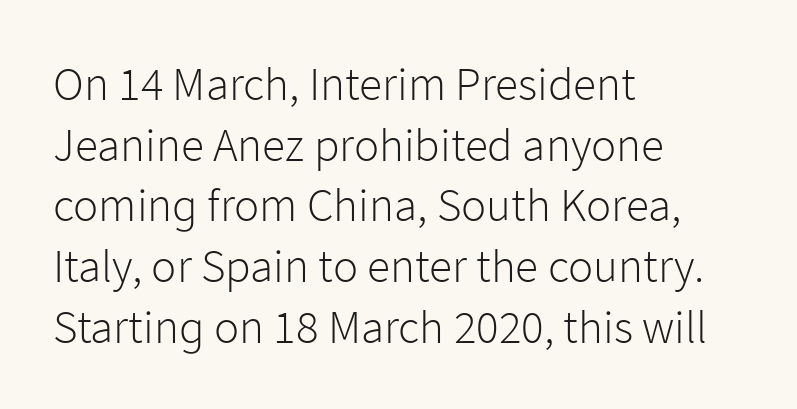
The image shows 47 px light sans-serif type, upright; set left-aligned, normal line spacing (1.29x), normal letter spacing, not underlined; low stroke contrast and a medium x-height.
